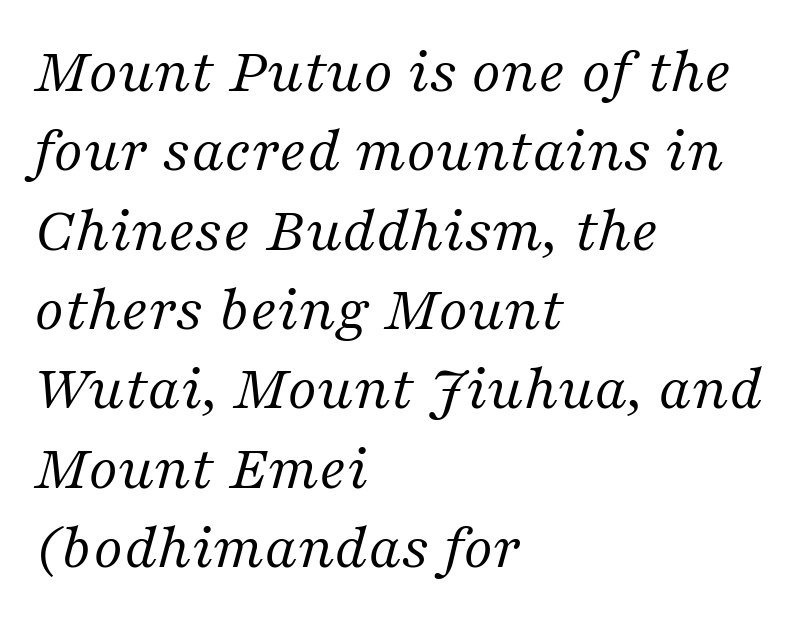
Q: Is the text bold? A: No.
Q: Is the text italic (slanted)? A: Yes, it leans right by about 16 degrees.
Q: Is the typeface a serif or a sans-serif typeface? A: Serif.
Q: Is the text underlined? A: No.
Q: How is the paragraph aligned? A: Left-aligned.
Q: Is the spacing between letters normal or unusually wide? A: Normal.
Q: Width (condensed, normal, or wide)? A: Normal.
Q: Stroke contrast? A: Medium.
Q: x-height? A: Medium.
Q: Monospaced? A: No.
